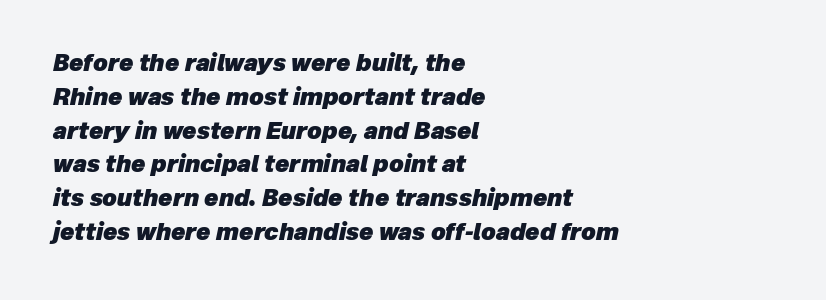
Q: Is the text bold? A: Yes.
Q: Is the text italic (slanted)? A: Yes, it leans right by about 12 degrees.
Q: Is the text underlined? A: No.
Q: How is the paragraph aligned? A: Left-aligned.
Q: Is the spacing between letters normal or unusually wide? A: Normal.
Q: Is the spacing between lines tight, normal or loose? A: Normal.
